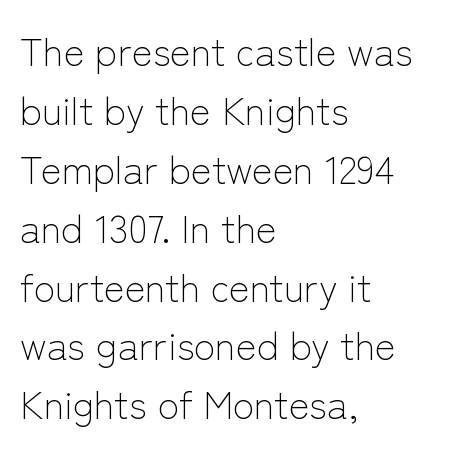
Q: Is the text bold? A: No.
Q: Is the text italic (slanted)? A: No, it is upright.
Q: Is the typeface a serif or a sans-serif typeface? A: Sans-serif.
Q: Is the text underlined? A: No.
Q: How is the paragraph aligned? A: Left-aligned.
Q: Is the spacing between letters normal or unusually wide? A: Normal.
Q: Is the spacing between lines tight, normal or loose? A: Normal.
Q: Width (condensed, normal, or wide)? A: Normal.
Q: Stroke contrast? A: Low.
Q: x-height? A: Medium.
Q: Monospaced? A: No.
